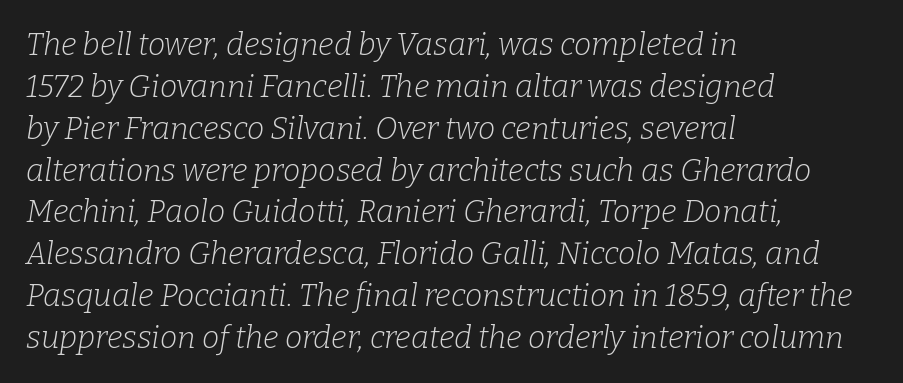
Here the designer chose a conventional face with non-uniform glyph widths. These lines are composed in type with serifs. The foot of each line stays bare and open. Layout note: lines flush left. In terms of letterspacing, this is plain default setting.
